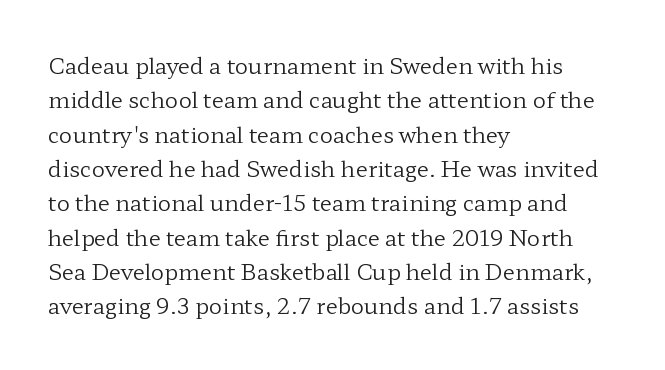
Q: Is the text bold? A: No.
Q: Is the text italic (slanted)? A: No, it is upright.
Q: Is the text underlined? A: No.
Q: How is the paragraph aligned? A: Left-aligned.
Q: Is the spacing between letters normal or unusually wide? A: Normal.
Q: Is the spacing between lines tight, normal or loose? A: Normal.
